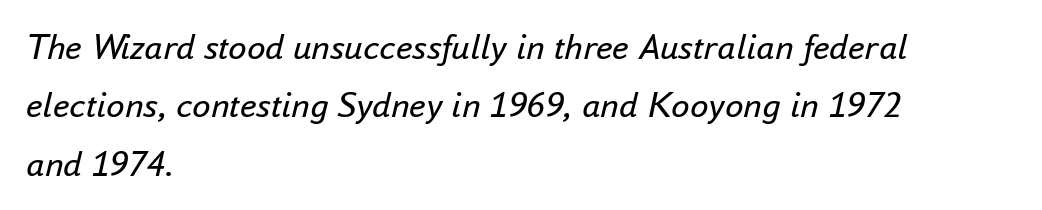
The font's italic variant was chosen for this text. Clear beneath every line of the passage. Horizontally, the lines are justified to the leading edge only. A typesetter would call this proportional, since set widths differ per character. Vertical stems look standard width or narrower in stroke. Regarding leading, the lines here are spaced in the standard way.
